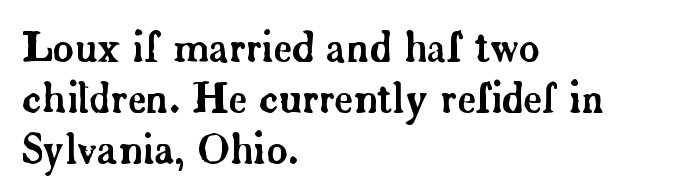
Left-aligned paragraph, ragged on the right. Character widths vary here, with narrow letters taking less room than wide ones. A bare baseline throughout the passage. Every stem runs plumb, perpendicular to the baseline.
